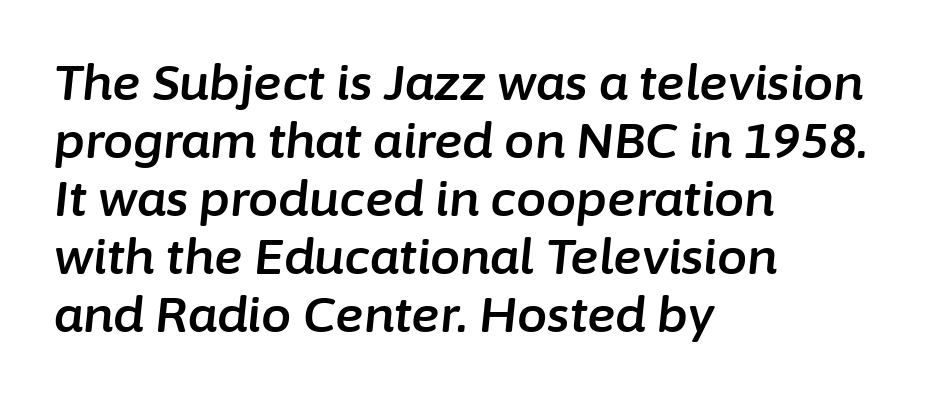
{"italic": "yes", "lean": "right", "slant_degrees": 6, "width": "normal", "stroke_contrast": "low", "x_height": "medium", "monospaced": "no", "underline": "no", "align": "left", "line_spacing_ratio": 1.21, "letter_spacing": "normal", "letter_spacing_em": 0.0, "glyph_px": 48}
